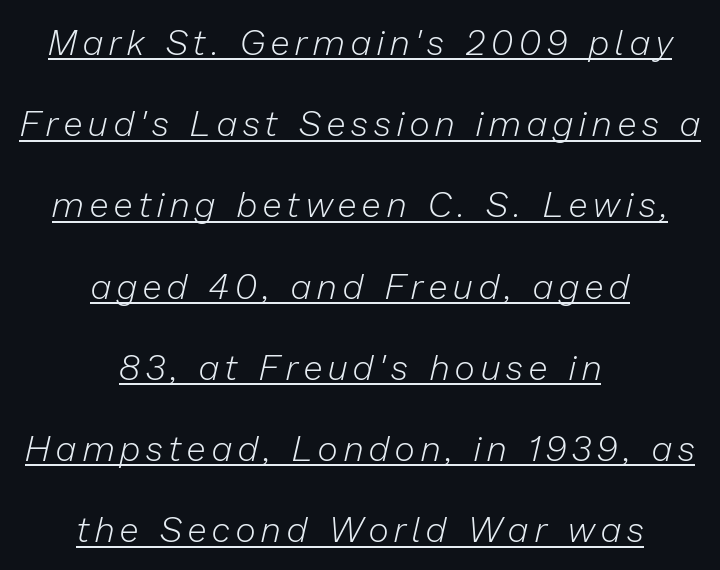
{"italic": "yes", "lean": "right", "slant_degrees": 13, "bold": "no", "weight": "light", "width": "normal", "stroke_contrast": "low", "x_height": "medium", "monospaced": "no", "underline": "yes", "align": "center", "line_spacing": "loose", "line_spacing_ratio": 2.32, "glyph_px": 35}
